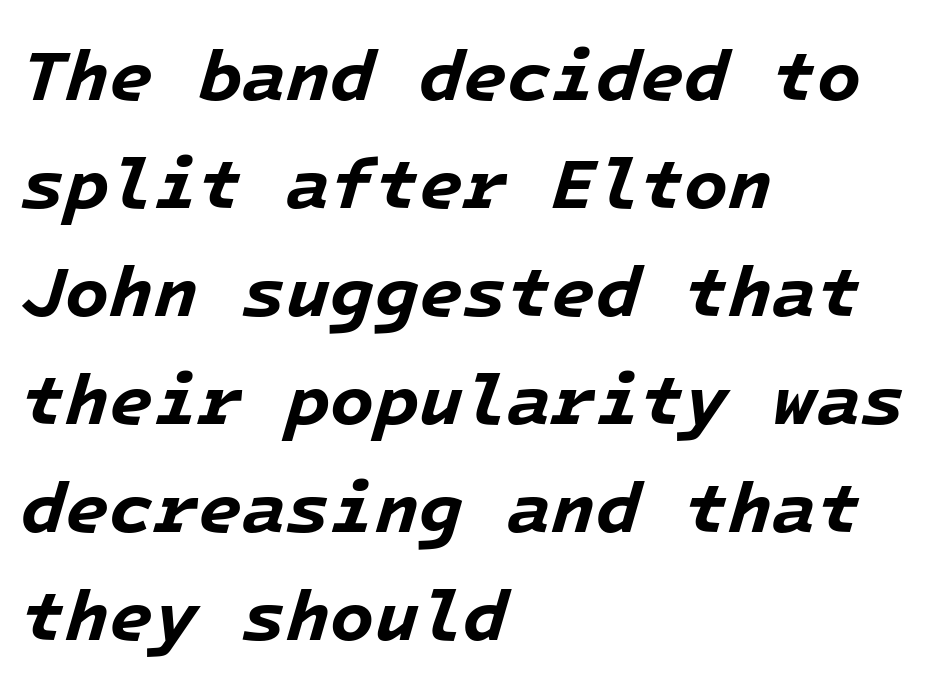
{"italic": "yes", "lean": "right", "slant_degrees": 16, "bold": "yes", "weight": "bold", "width": "normal", "stroke_contrast": "low", "x_height": "medium", "monospaced": "yes", "underline": "no", "align": "left", "line_spacing": "normal", "line_spacing_ratio": 1.5, "letter_spacing": "normal", "letter_spacing_em": 0.0, "glyph_px": 72}
